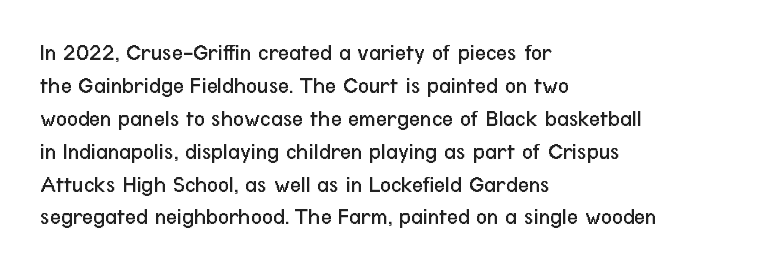
These lines stack with their left ends in a neat column. Letters rest on an invisible, unmarked baseline. The lines sit at an ordinary, default distance from one another. The type sits square on the baseline with zero lean. No letter is thick-stroked: the sample isn't bold. Default kerning and tracking; the words read as compact shapes.
